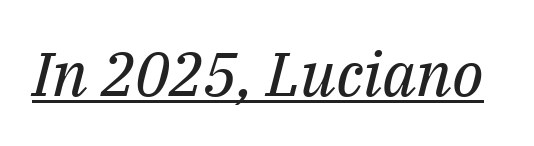
The image shows 62 px regular-weight serif type, italic (leaning right); set normal letter spacing, underlined; medium stroke contrast and a medium x-height.
